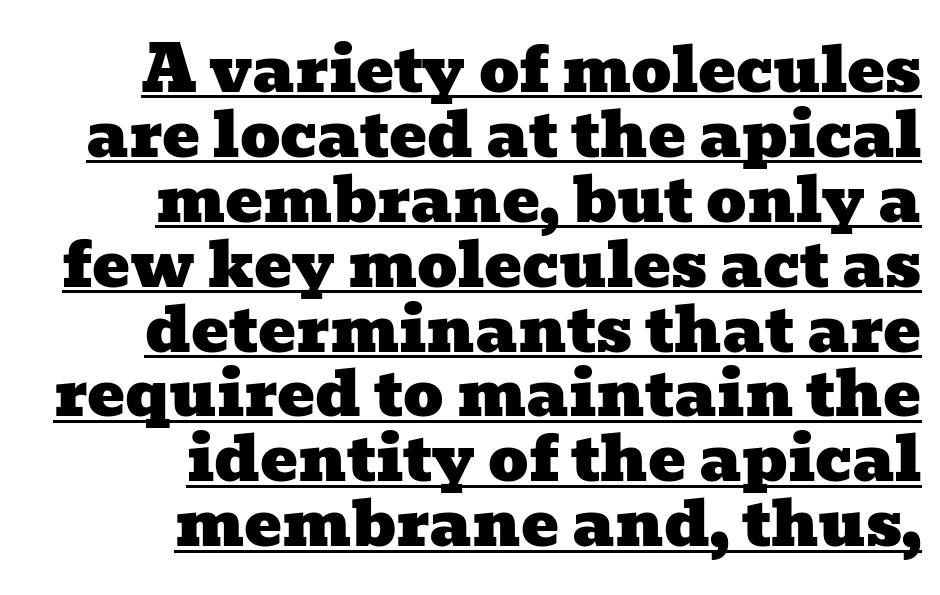
You could not count columns in this text — the font is proportionally spaced. Serifs: yes, visible at the terminals of the letterforms. Between one letter and the next there's only the usual sliver of space. The passage shown is underscored from start to finish.
